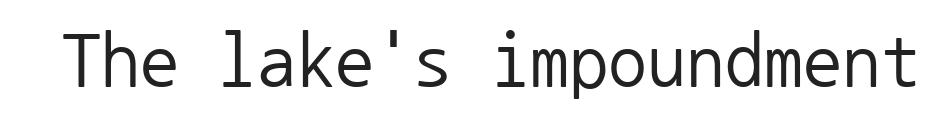
Observe the ordinary spacing: letters are neighbours, not strangers. Weight: not bold — regular or lighter. This sample uses a sans-serif face. You could count columns in this text — the font is strictly monospaced. Nobody drew a line under any word here.
